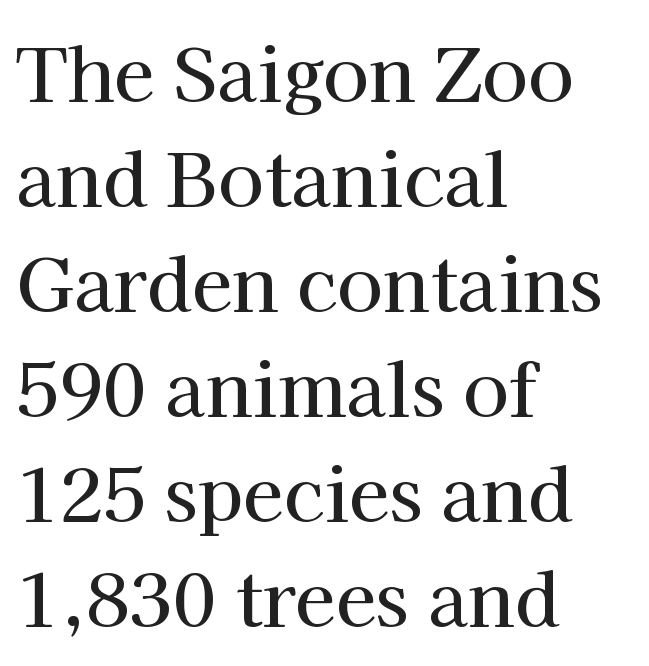
Regular leading. What kind of face is this? One with serifs. The face used here is rendered with its standard letterfit. Italic? Not at all — the glyphs are vertical. Descender tails drop into unmarked territory. Do the characters align in a grid? No, the font is proportional.
